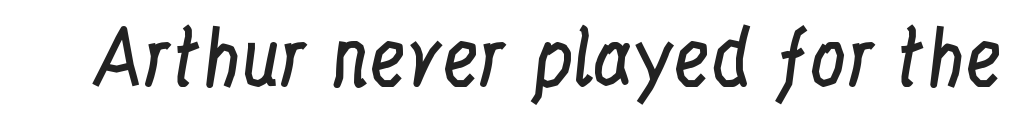
Q: Is the text bold? A: No.
Q: Is the text italic (slanted)? A: Yes.
Q: Is the typeface a serif or a sans-serif typeface? A: Serif.
Q: Is the text underlined? A: No.
Q: Is the spacing between letters normal or unusually wide? A: Normal.
Q: Width (condensed, normal, or wide)? A: Condensed.
Q: Stroke contrast? A: Low.
Q: x-height? A: Medium.
Q: Monospaced? A: No.
